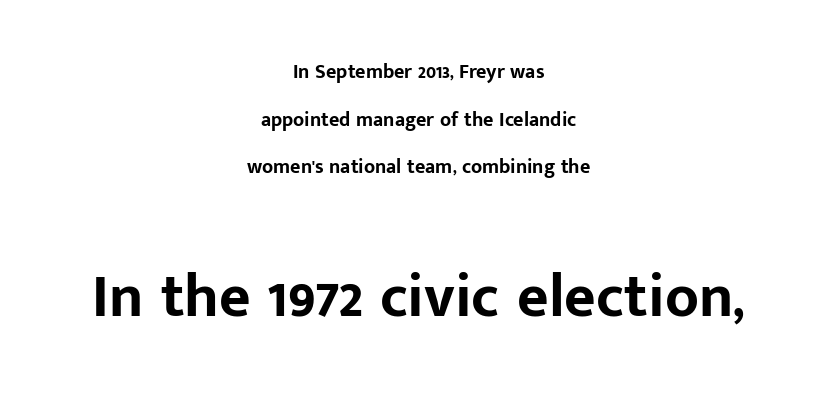
{"serif": "no", "italic": "no", "bold": "yes", "weight": "bold", "width": "normal", "stroke_contrast": "low", "x_height": "medium", "monospaced": "no", "underline": "no", "align": "center", "line_spacing": "loose", "line_spacing_ratio": 2.38, "letter_spacing": "normal", "letter_spacing_em": 0.0, "larger_block": "second", "size_ratio": 3.05, "glyph_px": 61}
